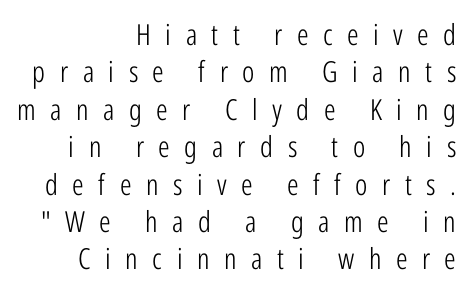
No chunkiness to these letters — they're not bold. Think of a printed novel: that variable character pitch is what you see here. Descender tails drop into unmarked territory. Display-style spreading of the glyphs; the letterfit is very open. This sample uses a sans-serif face.
